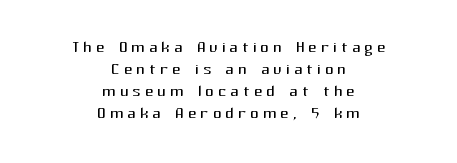
Q: Is the text bold? A: No.
Q: Is the text italic (slanted)? A: No, it is upright.
Q: Is the text underlined? A: No.
Q: How is the paragraph aligned? A: Centered.
Q: Is the spacing between lines tight, normal or loose? A: Tight.
